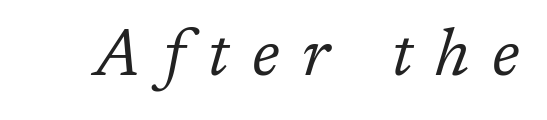
Q: Is the text bold? A: No.
Q: Is the text italic (slanted)? A: Yes, it leans right by about 17 degrees.
Q: Is the typeface a serif or a sans-serif typeface? A: Serif.
Q: Is the text underlined? A: No.
Q: Is the spacing between letters normal or unusually wide? A: Unusually wide.
Q: Width (condensed, normal, or wide)? A: Normal.
Q: Stroke contrast? A: Low.
Q: x-height? A: Medium.
Q: Monospaced? A: No.
